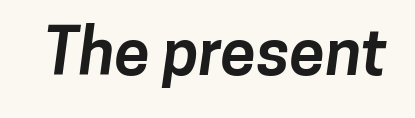
Q: Is the text bold? A: Yes.
Q: Is the typeface a serif or a sans-serif typeface? A: Sans-serif.
Q: Is the text underlined? A: No.
Q: Is the spacing between letters normal or unusually wide? A: Normal.
Q: Width (condensed, normal, or wide)? A: Normal.
Q: Stroke contrast? A: Low.
Q: x-height? A: Medium.
Q: Monospaced? A: No.
